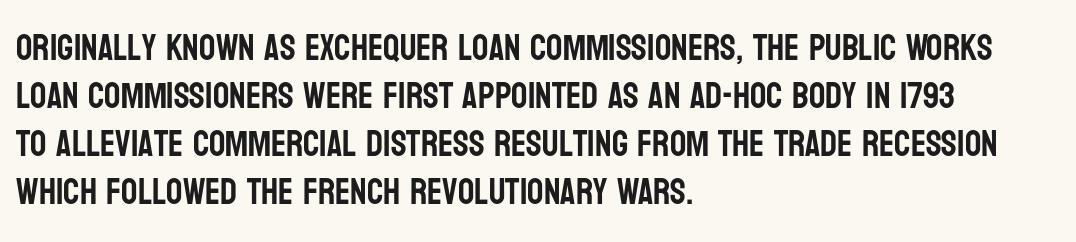
The rendering anchors every line to the left-hand side. Lines of text with bare space underneath. Observe the absence of serifs on each vertical stroke in this sample. Does the leading feel generous? No, just average. Compared with typical body copy, the letter spacing here is the same. Notice how the stems are strictly vertical — no italics here.
